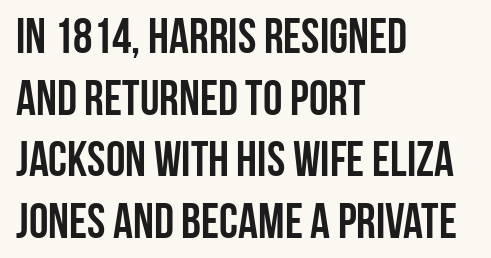
Vertical strokes here are truly vertical. Stroke thickness is high; the sample reads as a true bold. You could call the tracking neutral — neither tight nor loose. If you drew a ruler down the left edge, every line would touch it.
